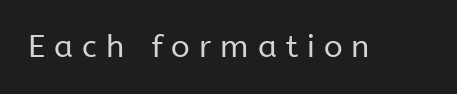
Q: Is the text bold? A: No.
Q: Is the text italic (slanted)? A: No, it is upright.
Q: Is the typeface a serif or a sans-serif typeface? A: Sans-serif.
Q: Is the text underlined? A: No.
Q: Is the spacing between letters normal or unusually wide? A: Unusually wide.
Q: Width (condensed, normal, or wide)? A: Normal.
Q: Stroke contrast? A: Low.
Q: x-height? A: Medium.
Q: Monospaced? A: No.
